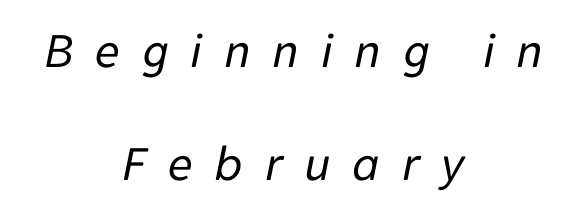
Letter spacing: wide. Neither beginnings nor endings align; midpoints do. No word sits above an underline. Compared with ordinary roman type, these characters are visibly tilted. Looks like regular typesetting: each glyph gets only the width it needs. The block of text is sparse from top to bottom, with ample space between rows.
